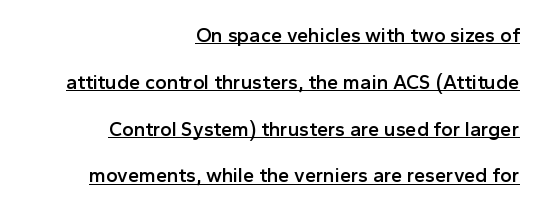
Every row of glyphs terminates at an identical x-position on the right. This sample carries an underscore along the baseline area. These lines carry some extra weight — a demibold, not a full bold. Caption: standard tracking, unaltered. Do the letters lean? They stand straight.
